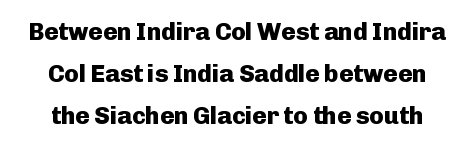
The strokes are fattened all the way to bold. Look at the tracking — it's just the regular setting, nothing added. Quick note: not italic, upright. The baseline area is clear.
